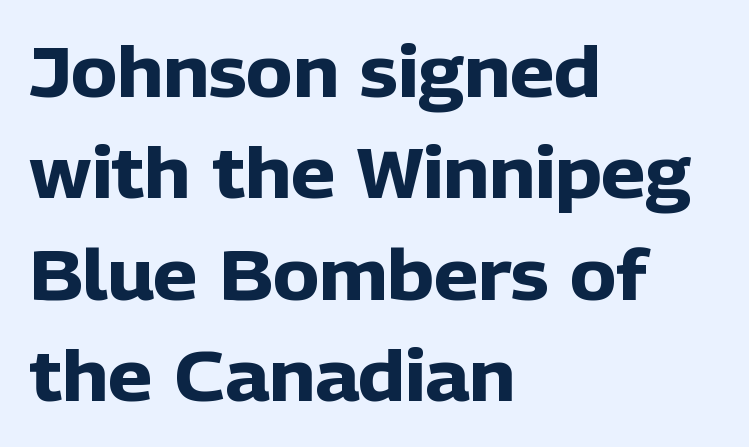
This is roman type, the default non-slanted kind. Regarding leading, the lines here are spaced in the standard way. Underline: absent. Each glyph is drawn with heavy, bold strokes.
